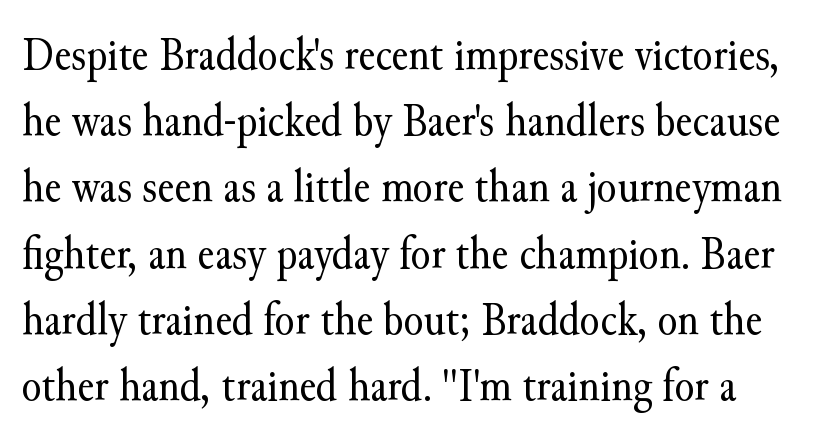
{"serif": "yes", "italic": "no", "bold": "no", "weight": "regular", "width": "normal", "stroke_contrast": "medium", "x_height": "small", "monospaced": "no", "underline": "no", "line_spacing": "normal", "line_spacing_ratio": 1.44, "letter_spacing": "normal", "letter_spacing_em": 0.0, "glyph_px": 46}
